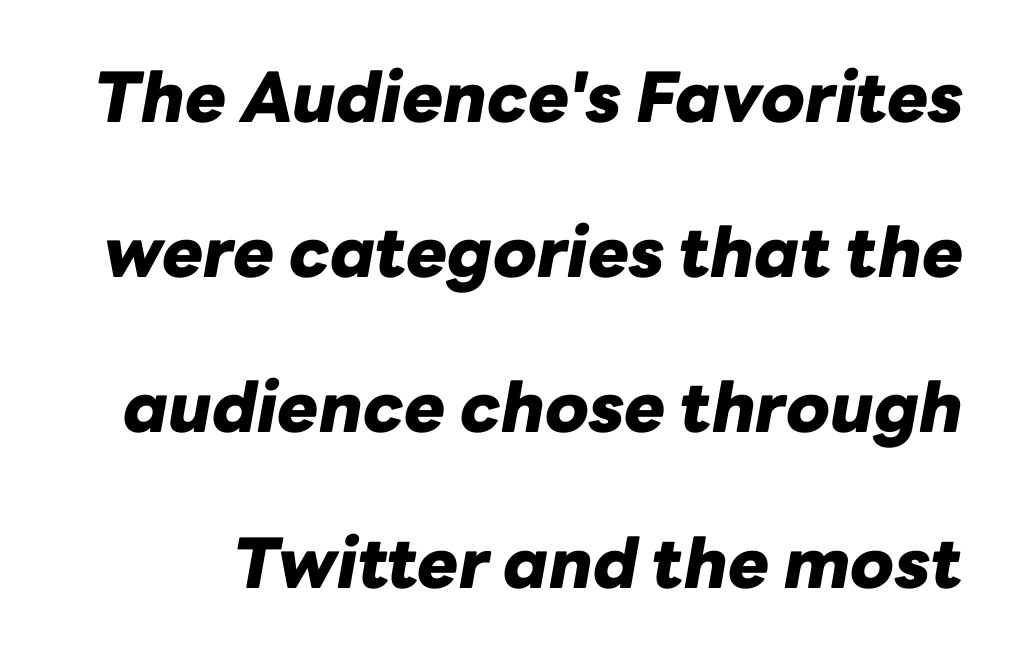
Q: Is the text bold? A: Yes.
Q: Is the text italic (slanted)? A: Yes, it leans right by about 10 degrees.
Q: Is the text underlined? A: No.
Q: Is the spacing between letters normal or unusually wide? A: Normal.
Q: Is the spacing between lines tight, normal or loose? A: Loose.
Q: Width (condensed, normal, or wide)? A: Normal.
Q: Stroke contrast? A: Low.
Q: x-height? A: Medium.
Q: Monospaced? A: No.
